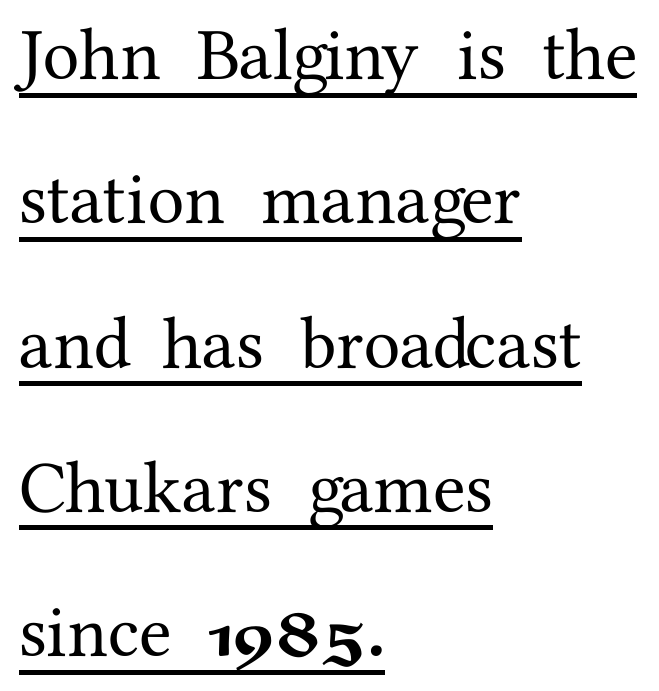
The image shows 74 px serif type, upright; set left-aligned, loose line spacing (1.95x), normal letter spacing, underlined; medium stroke contrast and a medium x-height.
